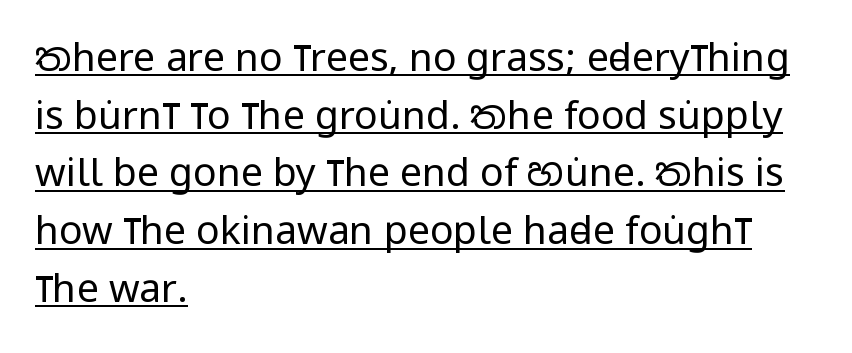
The image shows 39 px regular-weight, condensed sans-serif type, upright; set left-aligned, normal line spacing (1.48x), normal letter spacing, underlined; low stroke contrast and a large x-height.
